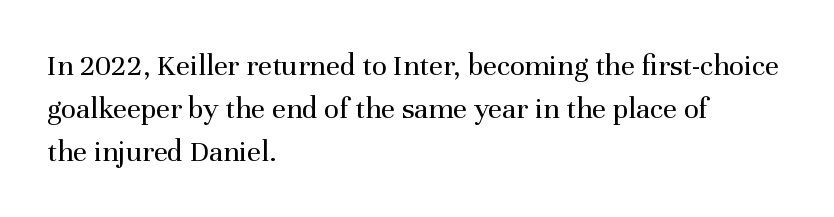
{"serif": "yes", "italic": "no", "bold": "no", "weight": "regular", "width": "normal", "stroke_contrast": "medium", "x_height": "medium", "monospaced": "no", "underline": "no", "align": "left", "line_spacing": "normal", "line_spacing_ratio": 1.38, "letter_spacing": "normal", "letter_spacing_em": 0.0, "glyph_px": 31}
